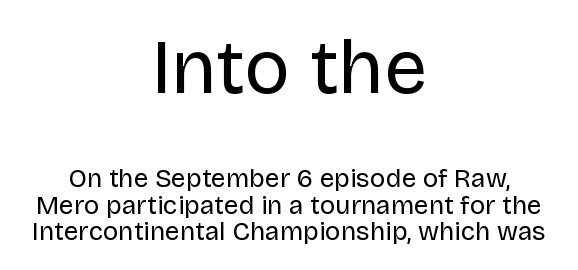
{"serif": "no", "italic": "no", "bold": "no", "weight": "regular", "width": "normal", "stroke_contrast": "low", "x_height": "large", "monospaced": "no", "underline": "no", "align": "center", "line_spacing": "tight", "line_spacing_ratio": 1.03, "letter_spacing": "normal", "letter_spacing_em": 0.0, "larger_block": "first", "size_ratio": 2.96, "glyph_px": 77}
